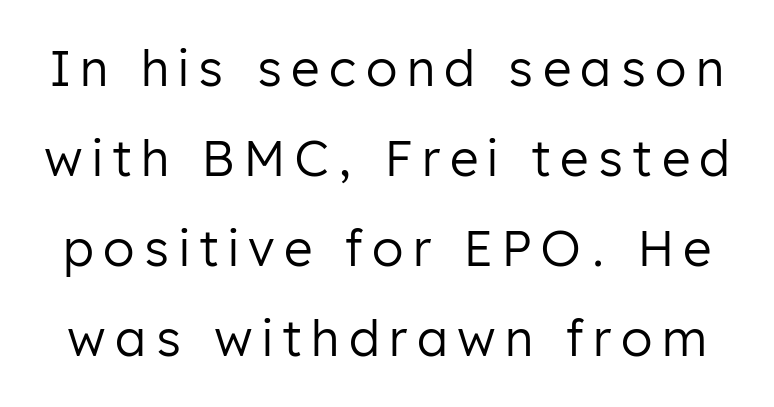
Spacing verdict: proportional, widths tailored to each character. In terms of posture, this sample is upright. The space directly below the letters is spotless. The weight tops out at a normal text grade.
